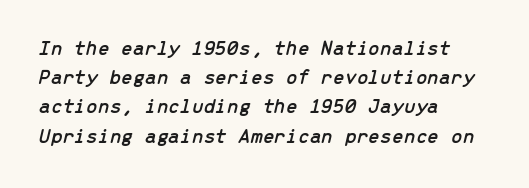
{"italic": "yes", "lean": "right", "slant_degrees": 13, "underline": "no", "align": "left", "line_spacing": "normal", "line_spacing_ratio": 1.39, "letter_spacing": "normal", "letter_spacing_em": 0.0, "glyph_px": 21}
